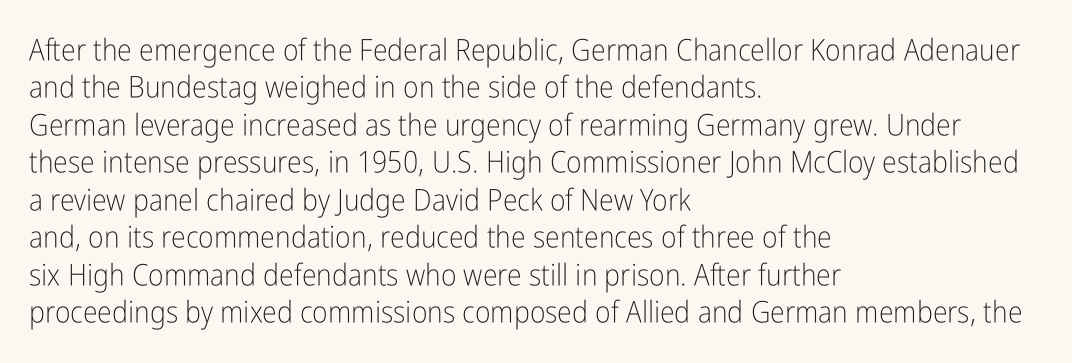
Q: Is the text bold? A: No.
Q: Is the text italic (slanted)? A: No, it is upright.
Q: Is the typeface a serif or a sans-serif typeface? A: Sans-serif.
Q: Is the text underlined? A: No.
Q: How is the paragraph aligned? A: Left-aligned.
Q: Is the spacing between letters normal or unusually wide? A: Normal.
Q: Is the spacing between lines tight, normal or loose? A: Normal.
Q: Width (condensed, normal, or wide)? A: Condensed.
Q: Stroke contrast? A: Low.
Q: x-height? A: Medium.
Q: Monospaced? A: No.
